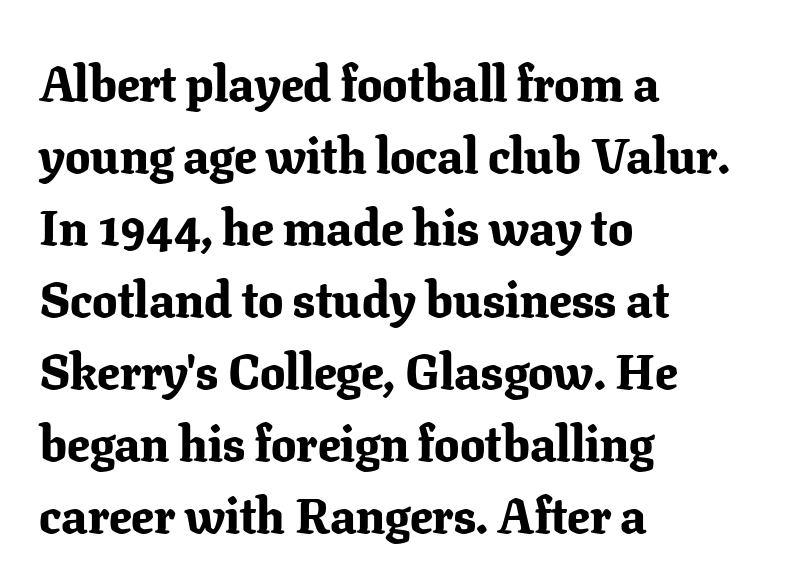
{"serif": "yes", "italic": "no", "bold": "yes", "weight": "bold", "width": "normal", "stroke_contrast": "low", "x_height": "medium", "monospaced": "no", "underline": "no", "align": "left", "line_spacing": "normal", "line_spacing_ratio": 1.44, "letter_spacing": "normal", "letter_spacing_em": 0.0, "glyph_px": 50}
